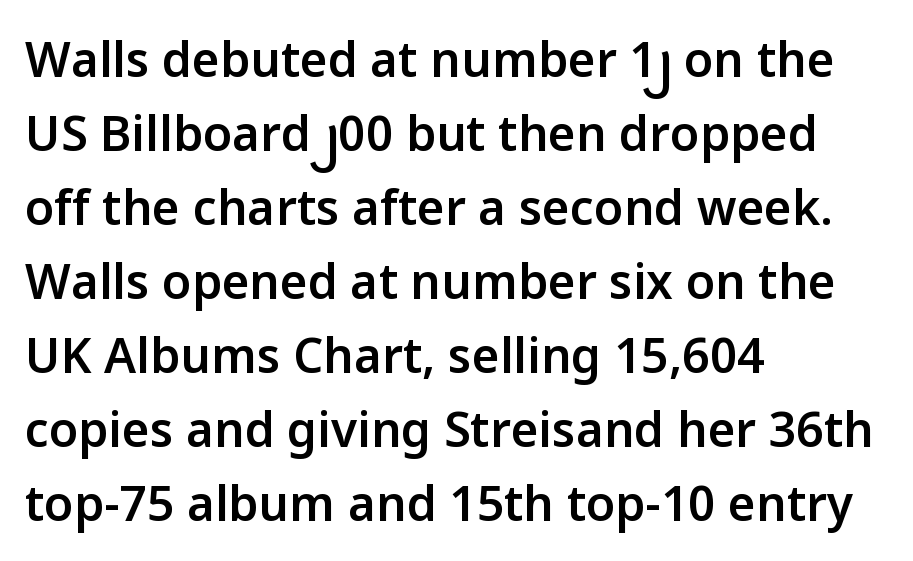
The image shows 48 px semibold sans-serif type, upright; set left-aligned, normal line spacing (1.54x), normal letter spacing, not underlined; low stroke contrast and a medium x-height.
